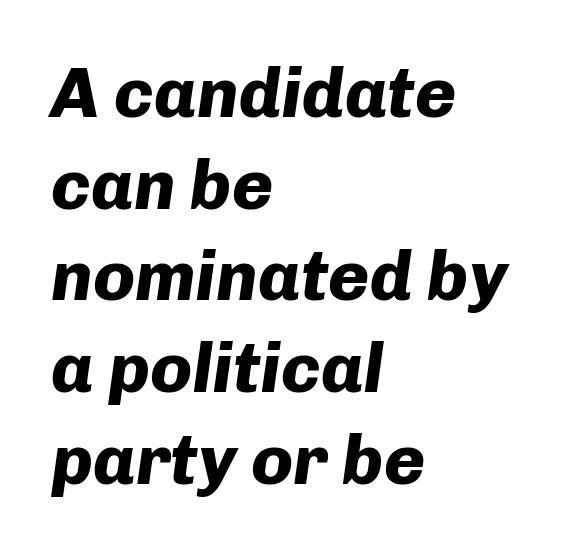
Proportional: the letters do not fall into vertical columns. Chunky letters — that's bold for sure. Inter-character spacing is left at the font's built-in metrics. Baseline-to-baseline distance is the conventional proportion of letter height. The whole block is typeset with a tilt.
